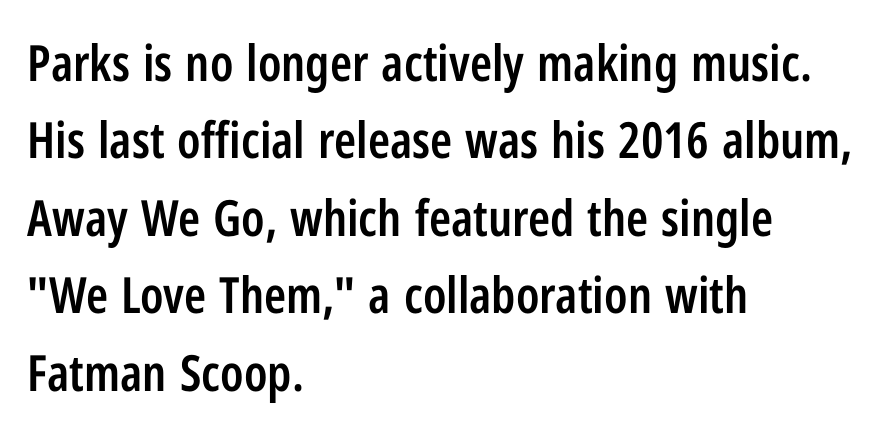
{"serif": "no", "italic": "no", "bold": "semi", "weight": "semibold", "width": "condensed", "stroke_contrast": "low", "x_height": "medium", "monospaced": "no", "underline": "no", "align": "left", "line_spacing": "normal", "line_spacing_ratio": 1.55, "letter_spacing": "normal", "letter_spacing_em": 0.0, "glyph_px": 50}
